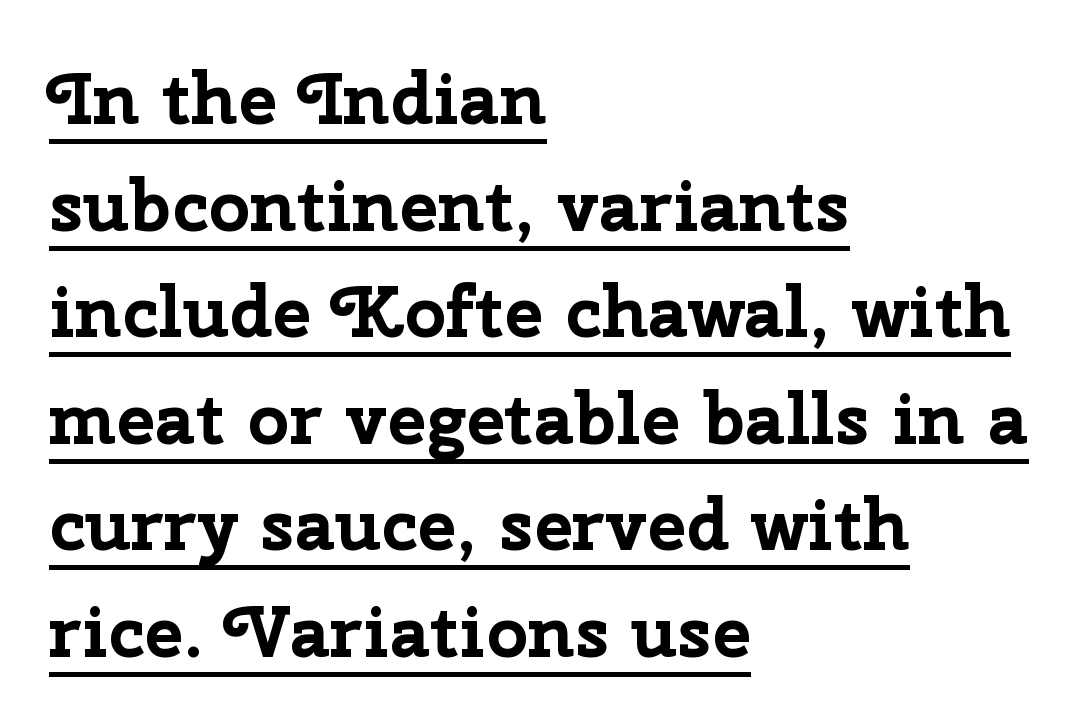
Q: Is the text bold? A: Yes.
Q: Is the text italic (slanted)? A: No, it is upright.
Q: Is the typeface a serif or a sans-serif typeface? A: Sans-serif.
Q: Is the text underlined? A: Yes.
Q: How is the paragraph aligned? A: Left-aligned.
Q: Is the spacing between letters normal or unusually wide? A: Normal.
Q: Is the spacing between lines tight, normal or loose? A: Normal.
Q: Width (condensed, normal, or wide)? A: Normal.
Q: Stroke contrast? A: Low.
Q: x-height? A: Medium.
Q: Monospaced? A: No.
